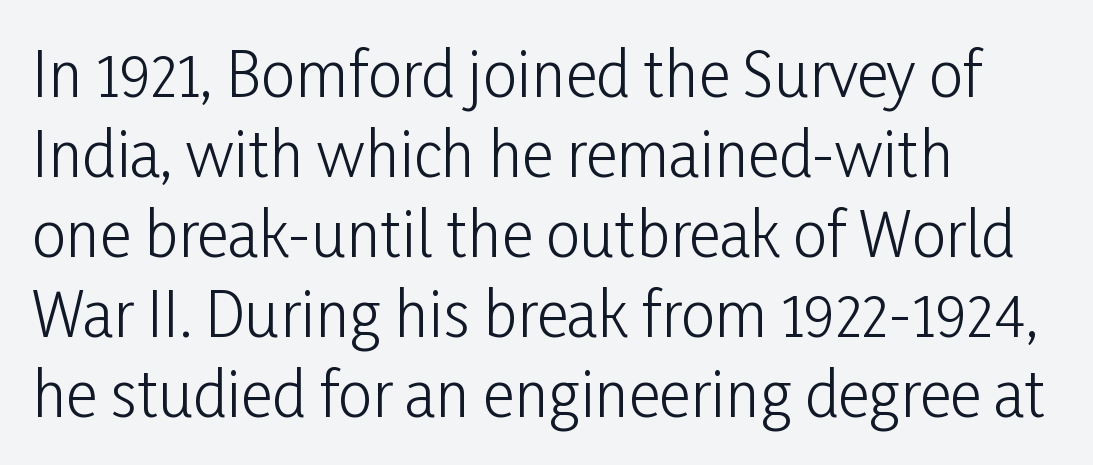
Each new line begins a customary step beneath the previous one. I'd call this a sans setting — the letters go barefoot. The zone under the glyphs is completely vacant. A typesetter would call this proportional, since set widths differ per character. Heaviness? Minimal to ordinary, like unemphasized prose. Typeset ragged right — the left edge is the straight one.
